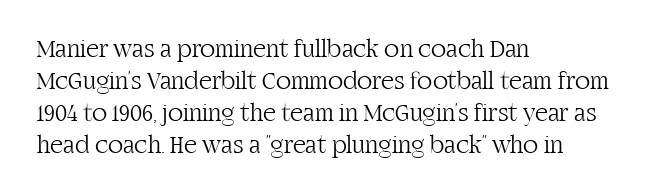
{"italic": "no", "bold": "no", "underline": "no", "align": "left", "line_spacing": "normal", "line_spacing_ratio": 1.28, "letter_spacing": "normal", "letter_spacing_em": 0.0, "glyph_px": 25}
